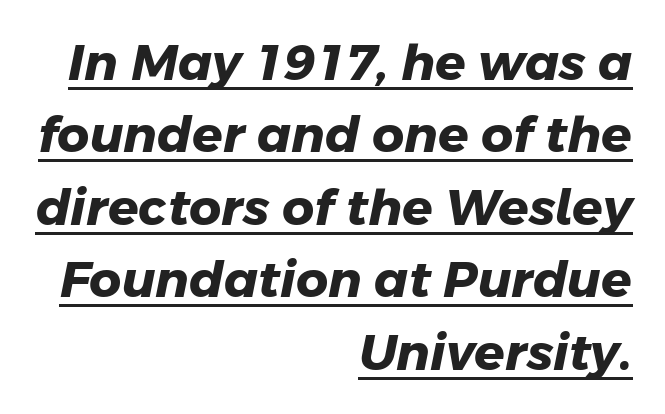
Q: Is the text bold? A: Yes.
Q: Is the typeface a serif or a sans-serif typeface? A: Sans-serif.
Q: Is the text underlined? A: Yes.
Q: How is the paragraph aligned? A: Right-aligned.
Q: Is the spacing between letters normal or unusually wide? A: Normal.
Q: Is the spacing between lines tight, normal or loose? A: Normal.
Q: Width (condensed, normal, or wide)? A: Normal.
Q: Stroke contrast? A: Low.
Q: x-height? A: Medium.
Q: Monospaced? A: No.
